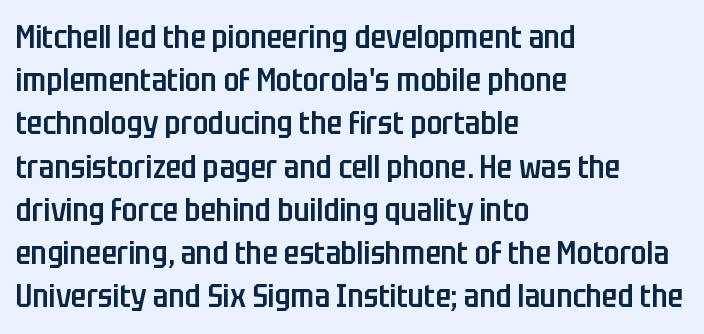
{"serif": "no", "italic": "no", "bold": "semi", "weight": "semibold", "width": "condensed", "stroke_contrast": "low", "x_height": "large", "monospaced": "no", "underline": "no", "align": "left", "line_spacing": "normal", "line_spacing_ratio": 1.35, "letter_spacing": "normal", "letter_spacing_em": 0.0, "glyph_px": 32}
